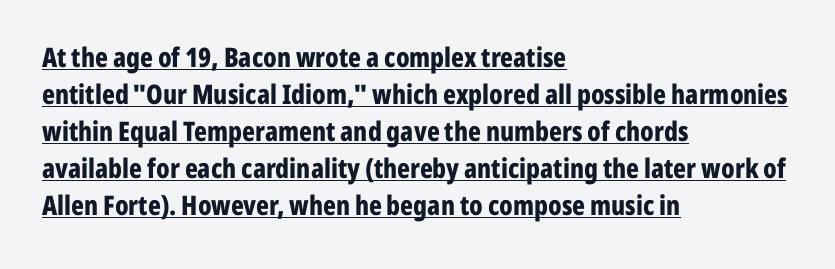
{"italic": "no", "bold": "yes", "underline": "yes", "align": "left", "line_spacing": "normal", "line_spacing_ratio": 1.37, "letter_spacing": "normal", "letter_spacing_em": 0.0, "glyph_px": 27}
